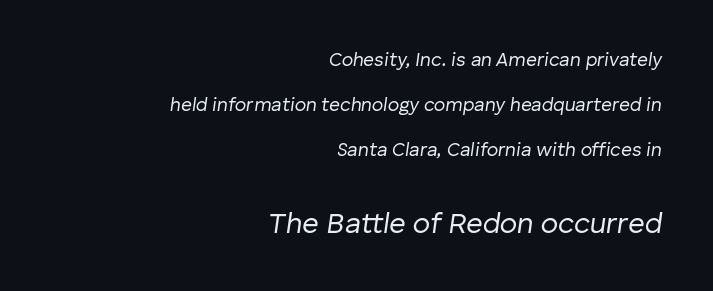
Q: Is the text bold? A: No.
Q: Is the text italic (slanted)? A: Yes, it leans right by about 8 degrees.
Q: Is the text underlined? A: No.
Q: How is the paragraph aligned? A: Right-aligned.
Q: Is the spacing between letters normal or unusually wide? A: Normal.
Q: Is the spacing between lines tight, normal or loose? A: Loose.
Q: Which block of text is set in a larger size, the first (top) or the second (bottom)? A: The second (bottom) one.
Q: Width (condensed, normal, or wide)? A: Normal.
Q: Stroke contrast? A: Low.
Q: x-height? A: Medium.
Q: Monospaced? A: No.
